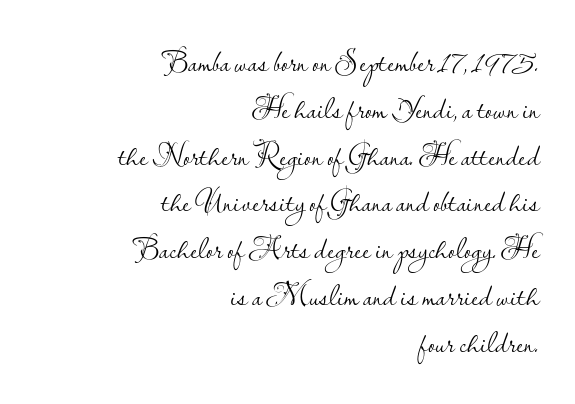
Q: Is the text bold? A: No.
Q: Is the text italic (slanted)? A: Yes.
Q: Is the typeface a serif or a sans-serif typeface? A: Sans-serif.
Q: Is the text underlined? A: No.
Q: How is the paragraph aligned? A: Right-aligned.
Q: Is the spacing between letters normal or unusually wide? A: Normal.
Q: Is the spacing between lines tight, normal or loose? A: Normal.
Q: Width (condensed, normal, or wide)? A: Normal.
Q: Stroke contrast? A: Low.
Q: x-height? A: Small.
Q: Monospaced? A: No.
